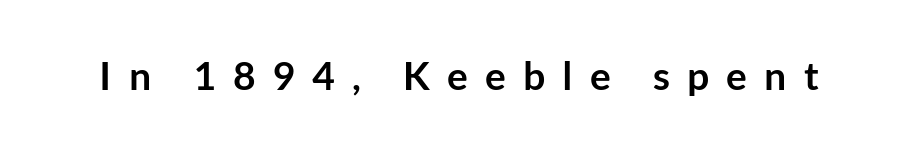
Q: Is the text bold? A: Yes.
Q: Is the text italic (slanted)? A: No, it is upright.
Q: Is the typeface a serif or a sans-serif typeface? A: Sans-serif.
Q: Is the text underlined? A: No.
Q: Is the spacing between letters normal or unusually wide? A: Unusually wide.
Q: Width (condensed, normal, or wide)? A: Normal.
Q: Stroke contrast? A: Low.
Q: x-height? A: Medium.
Q: Monospaced? A: No.
